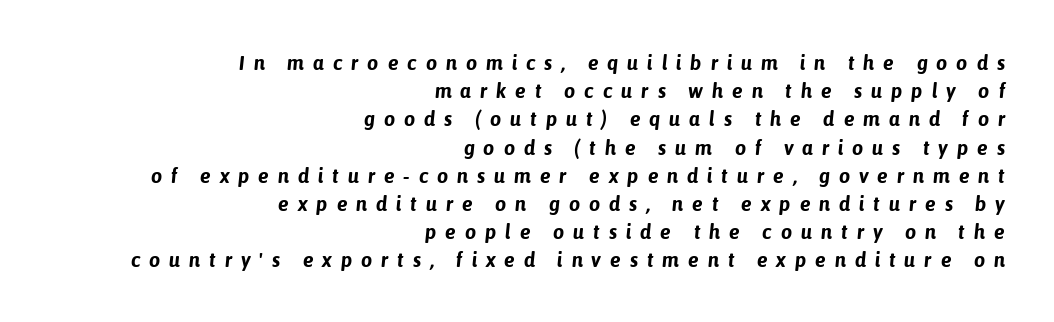
{"italic": "yes", "lean": "right", "slant_degrees": 6, "bold": "yes", "underline": "no", "align": "right", "line_spacing": "normal", "line_spacing_ratio": 1.41, "letter_spacing": "wide", "letter_spacing_em": 0.44, "glyph_px": 20}
